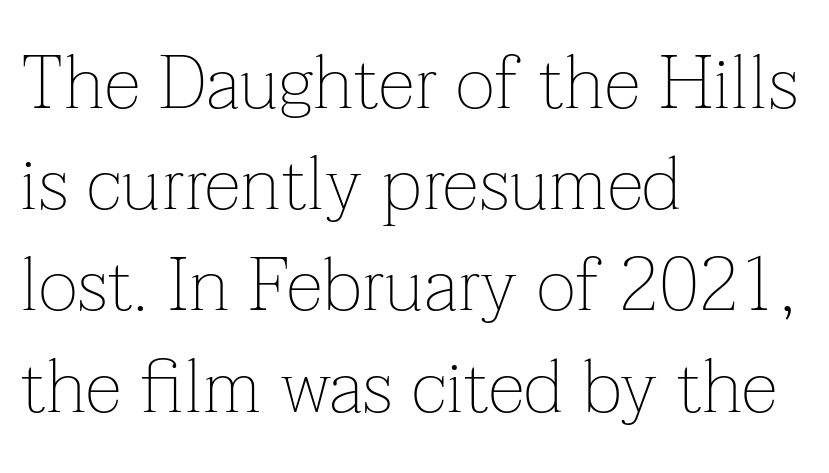
The image shows 75 px thin serif type, upright; set left-aligned, normal line spacing (1.35x), normal letter spacing, not underlined; low stroke contrast and a medium x-height.
